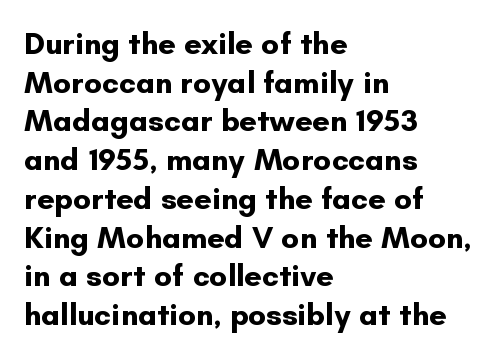
Q: Is the text bold? A: Yes.
Q: Is the text italic (slanted)? A: No, it is upright.
Q: Is the typeface a serif or a sans-serif typeface? A: Sans-serif.
Q: Is the text underlined? A: No.
Q: How is the paragraph aligned? A: Left-aligned.
Q: Is the spacing between letters normal or unusually wide? A: Normal.
Q: Is the spacing between lines tight, normal or loose? A: Normal.
Q: Width (condensed, normal, or wide)? A: Normal.
Q: Stroke contrast? A: Low.
Q: x-height? A: Small.
Q: Monospaced? A: No.
